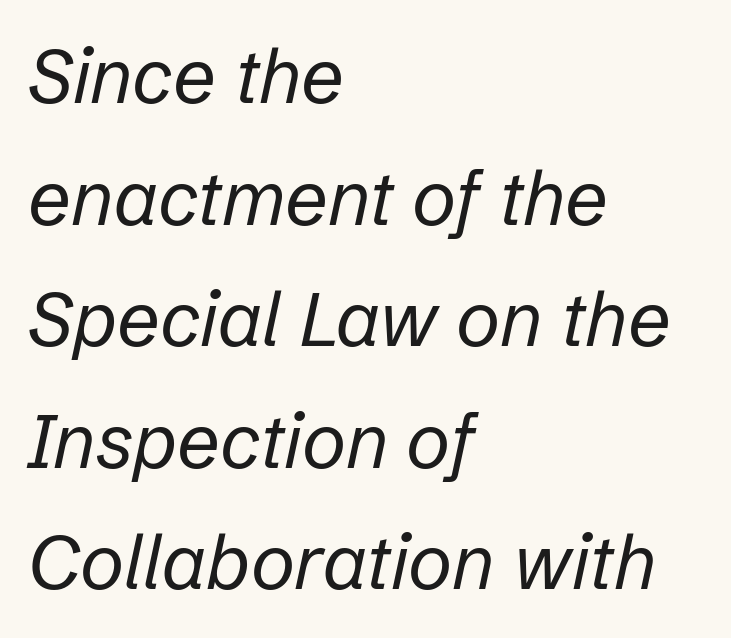
The image shows 76 px regular-weight type, italic (leaning right); set left-aligned, normal line spacing (1.6x), normal letter spacing, not underlined; low stroke contrast and a medium x-height.
